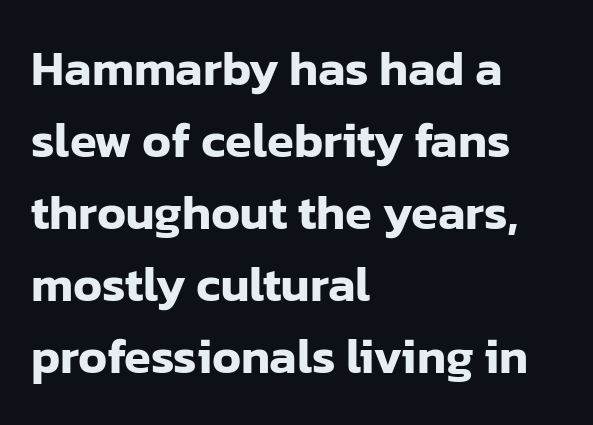
{"serif": "no", "italic": "no", "width": "normal", "stroke_contrast": "low", "x_height": "medium", "monospaced": "no", "underline": "no", "align": "left", "line_spacing": "normal", "line_spacing_ratio": 1.47, "letter_spacing": "normal", "letter_spacing_em": 0.0, "glyph_px": 49}
